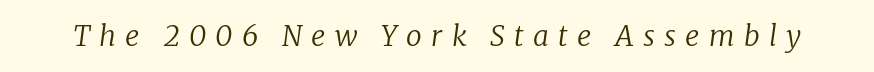
{"serif": "yes", "italic": "yes", "lean": "right", "slant_degrees": 8, "bold": "no", "weight": "regular", "width": "normal", "stroke_contrast": "low", "x_height": "medium", "monospaced": "no", "underline": "no", "letter_spacing": "wide", "letter_spacing_em": 0.33, "glyph_px": 28}
